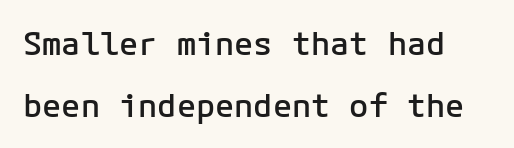
Glyph-to-glyph distance matches everyday printed text. Fixed-width glyphs throughout — classic coding-font behaviour. Reading down the column, the eye jumps a long way to each next line. The typography opts for an upright posture over an oblique one. The zone under the glyphs is completely vacant. The font family rendered here belongs to the sans-serif group.
